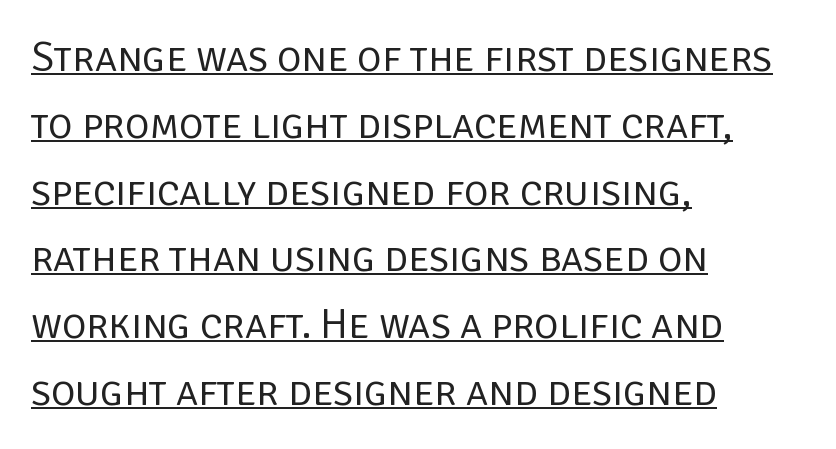
You could not count columns in this text — the font is proportionally spaced. This reads as an unemphasized weight, regular at the heaviest. Each line of the rendering has a horizontal stroke beneath the glyphs. How are the letters spaced? Ordinarily, with no added tracking. Every character sits straight up, as roman type does. Look at the bottom of the vertical strokes: they stop flat, with no serifs.
